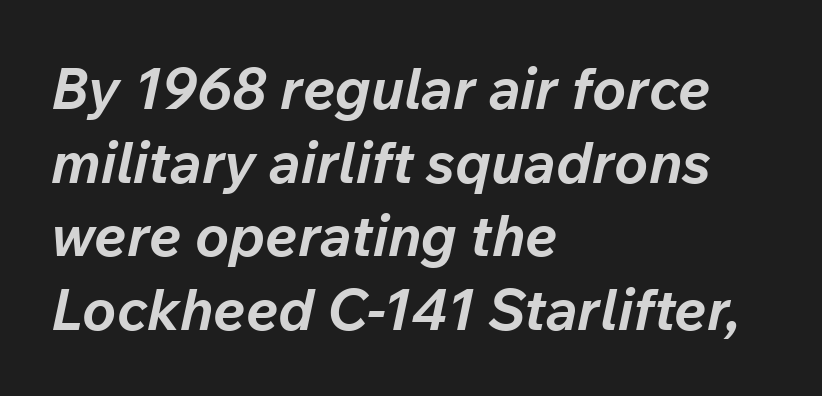
Q: Is the text bold? A: Yes.
Q: Is the text italic (slanted)? A: Yes, it leans right by about 12 degrees.
Q: Is the text underlined? A: No.
Q: How is the paragraph aligned? A: Left-aligned.
Q: Is the spacing between letters normal or unusually wide? A: Normal.
Q: Is the spacing between lines tight, normal or loose? A: Normal.
Q: Width (condensed, normal, or wide)? A: Normal.
Q: Stroke contrast? A: Low.
Q: x-height? A: Medium.
Q: Monospaced? A: No.
